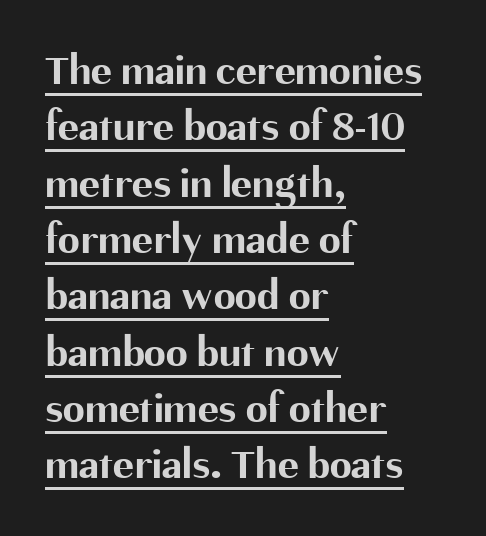
{"serif": "no", "italic": "no", "bold": "yes", "weight": "bold", "width": "normal", "stroke_contrast": "medium", "x_height": "medium", "monospaced": "no", "underline": "yes", "align": "left", "line_spacing": "normal", "line_spacing_ratio": 1.28, "letter_spacing": "normal", "letter_spacing_em": 0.0, "glyph_px": 44}
